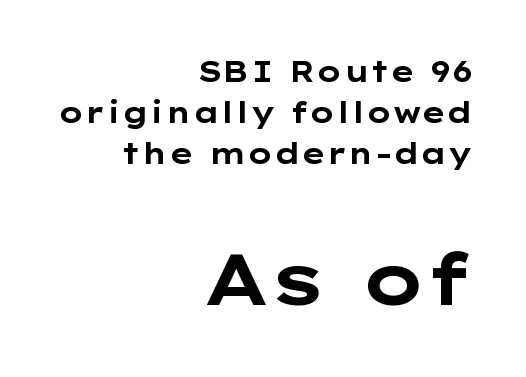
{"serif": "no", "italic": "no", "bold": "yes", "weight": "bold", "width": "wide", "stroke_contrast": "low", "x_height": "medium", "monospaced": "no", "underline": "no", "align": "right", "line_spacing": "normal", "line_spacing_ratio": 1.41, "letter_spacing": "normal", "letter_spacing_em": 0.0, "larger_block": "second", "size_ratio": 2.48, "glyph_px": 72}
